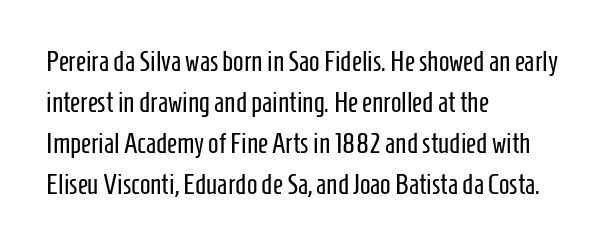
Q: Is the text bold? A: No.
Q: Is the text italic (slanted)? A: No, it is upright.
Q: Is the typeface a serif or a sans-serif typeface? A: Sans-serif.
Q: Is the text underlined? A: No.
Q: How is the paragraph aligned? A: Left-aligned.
Q: Is the spacing between letters normal or unusually wide? A: Normal.
Q: Is the spacing between lines tight, normal or loose? A: Normal.
Q: Width (condensed, normal, or wide)? A: Condensed.
Q: Stroke contrast? A: Low.
Q: x-height? A: Medium.
Q: Monospaced? A: No.
